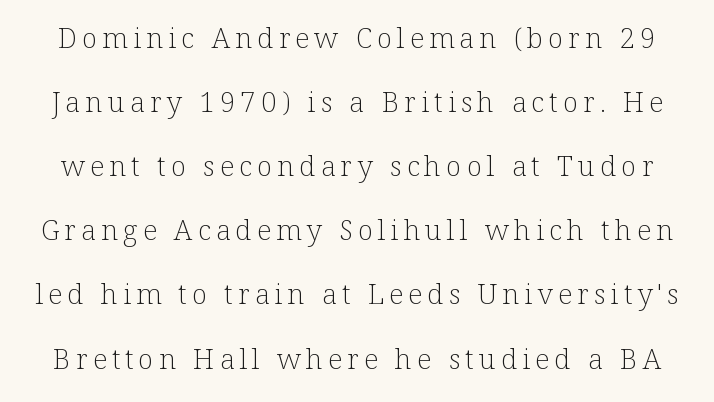
The image shows 28 px light serif type, upright; set loose line spacing (2.29x), not underlined; low stroke contrast and a medium x-height.
